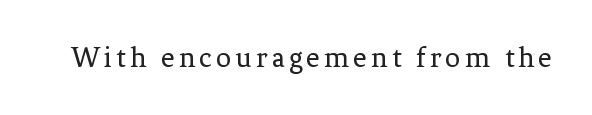
The weight would be labelled regular, book, light, or lighter still. Unmarked baselines from the first word to the last. Each letter keeps its own natural width here, so spacing adapts to shape. Stroke terminals: seriffed.
